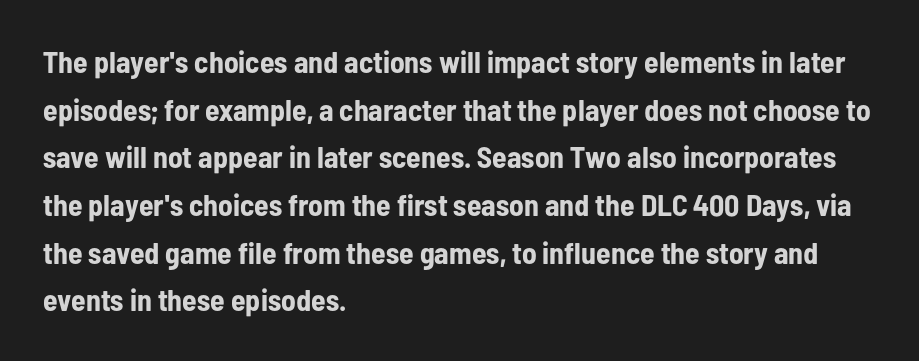
{"serif": "no", "italic": "no", "bold": "yes", "weight": "bold", "width": "condensed", "stroke_contrast": "low", "x_height": "medium", "monospaced": "no", "underline": "no", "align": "left", "line_spacing": "normal", "line_spacing_ratio": 1.59, "letter_spacing": "normal", "letter_spacing_em": 0.0, "glyph_px": 30}
